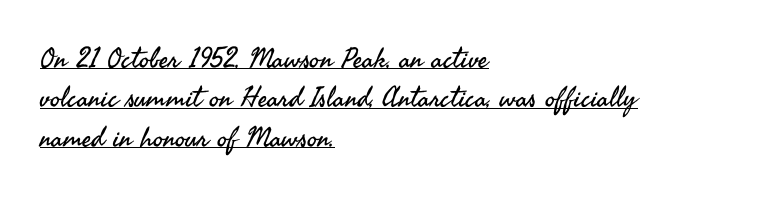
Q: Is the text bold? A: No.
Q: Is the text italic (slanted)? A: Yes.
Q: Is the typeface a serif or a sans-serif typeface? A: Sans-serif.
Q: Is the text underlined? A: Yes.
Q: How is the paragraph aligned? A: Left-aligned.
Q: Is the spacing between letters normal or unusually wide? A: Normal.
Q: Is the spacing between lines tight, normal or loose? A: Normal.
Q: Width (condensed, normal, or wide)? A: Normal.
Q: Stroke contrast? A: Medium.
Q: x-height? A: Small.
Q: Monospaced? A: No.
